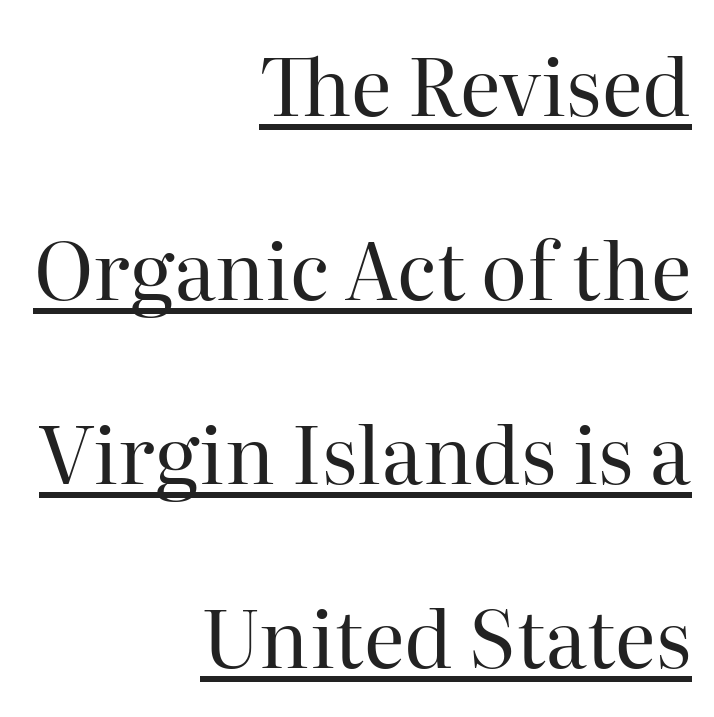
Honestly, the letter spacing is just normal — you wouldn't notice it. The letters advance in unequal steps, a hallmark of proportional type. Note: serifs present on the glyphs. Is the type heavy? It reads as light-to-regular instead. Interline gaps are noticeably wide in this sample.
